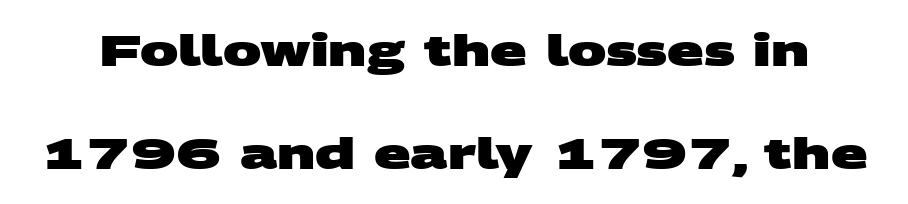
Q: Is the text bold? A: Yes.
Q: Is the typeface a serif or a sans-serif typeface? A: Sans-serif.
Q: Is the text underlined? A: No.
Q: Is the spacing between letters normal or unusually wide? A: Normal.
Q: Is the spacing between lines tight, normal or loose? A: Loose.
Q: Width (condensed, normal, or wide)? A: Wide.
Q: Stroke contrast? A: Medium.
Q: x-height? A: Large.
Q: Monospaced? A: No.
